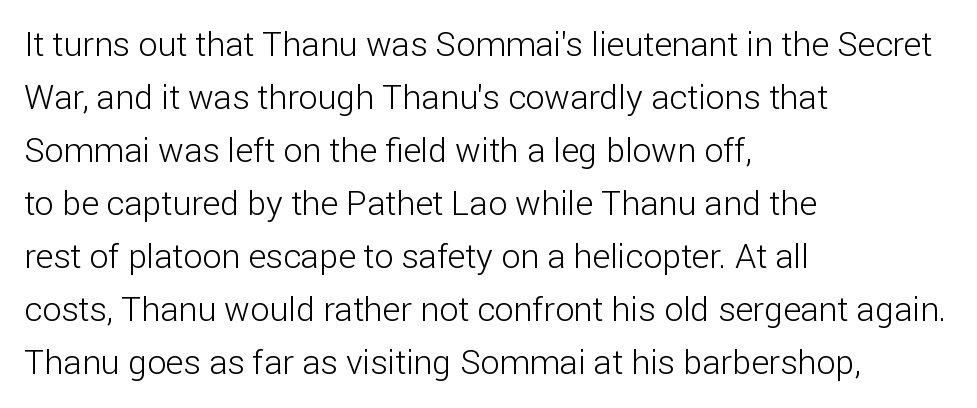
Q: Is the text bold? A: No.
Q: Is the text italic (slanted)? A: No, it is upright.
Q: Is the typeface a serif or a sans-serif typeface? A: Sans-serif.
Q: Is the text underlined? A: No.
Q: How is the paragraph aligned? A: Left-aligned.
Q: Is the spacing between letters normal or unusually wide? A: Normal.
Q: Is the spacing between lines tight, normal or loose? A: Normal.
Q: Width (condensed, normal, or wide)? A: Normal.
Q: Stroke contrast? A: Low.
Q: x-height? A: Medium.
Q: Monospaced? A: No.
